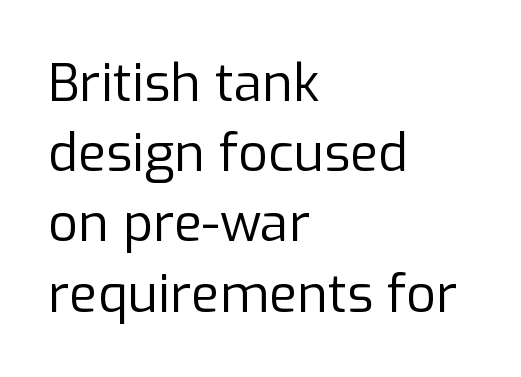
The image shows 52 px regular-weight sans-serif type, upright; set left-aligned, normal line spacing (1.35x), normal letter spacing, not underlined; low stroke contrast and a medium x-height.
